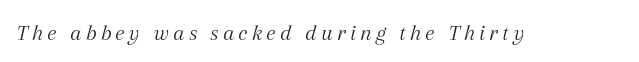
The image shows 23 px text type, italic (leaning right); set not underlined.
